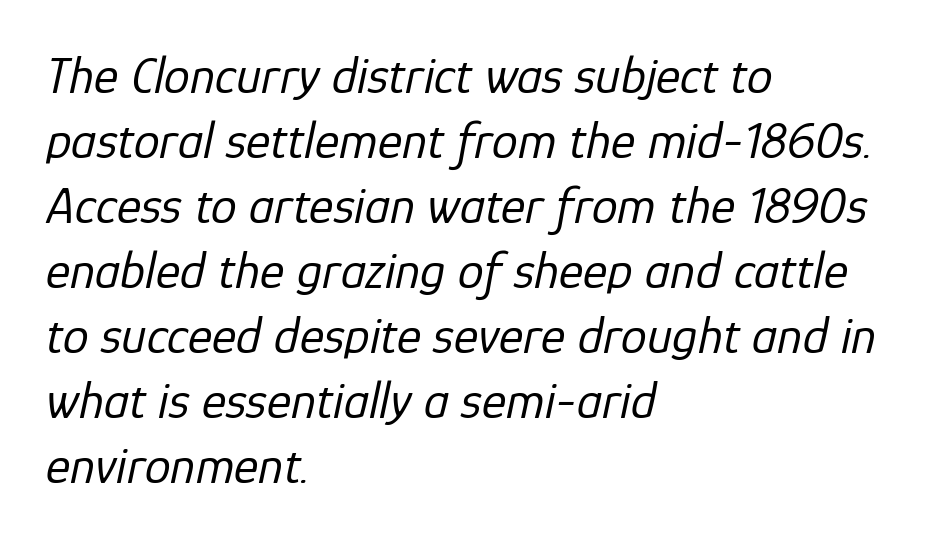
The passage shown has conventional tracking throughout. The setting favours the left margin, as ordinary paragraphs usually do. Would a proofreader flag this as italicized? Yes. The string is rendered with underlining switched off.
